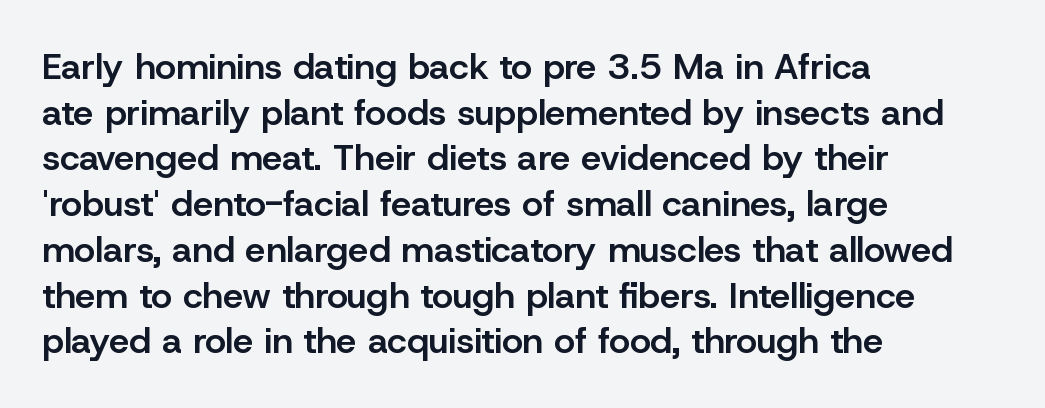
The image shows 36 px semibold sans-serif type, upright; set left-aligned, normal line spacing (1.27x), normal letter spacing, not underlined; low stroke contrast and a medium x-height.
